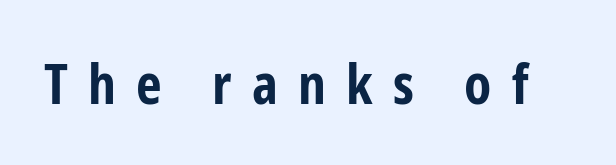
Q: Is the text bold? A: Yes.
Q: Is the text italic (slanted)? A: No, it is upright.
Q: Is the typeface a serif or a sans-serif typeface? A: Sans-serif.
Q: Is the text underlined? A: No.
Q: Is the spacing between letters normal or unusually wide? A: Unusually wide.
Q: Width (condensed, normal, or wide)? A: Condensed.
Q: Stroke contrast? A: Low.
Q: x-height? A: Medium.
Q: Monospaced? A: No.
